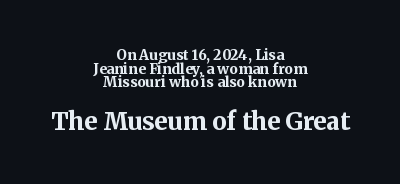
The image shows 24 px bold type, upright; set centered, tight line spacing (0.98x), normal letter spacing, not underlined; the second (bottom) block is 1.71x larger.
